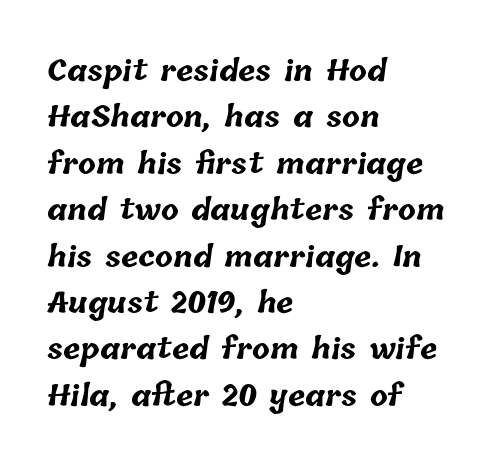
Q: Is the text bold? A: Yes.
Q: Is the text underlined? A: No.
Q: How is the paragraph aligned? A: Left-aligned.
Q: Is the spacing between letters normal or unusually wide? A: Normal.
Q: Is the spacing between lines tight, normal or loose? A: Normal.
Q: Width (condensed, normal, or wide)? A: Normal.
Q: Stroke contrast? A: Low.
Q: x-height? A: Medium.
Q: Monospaced? A: No.
